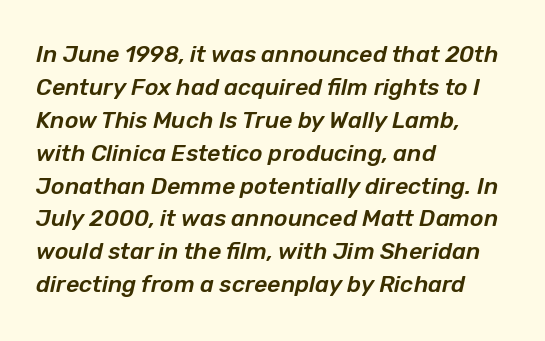
{"italic": "yes", "lean": "right", "slant_degrees": 12, "underline": "no", "align": "left", "line_spacing": "normal", "line_spacing_ratio": 1.43, "letter_spacing": "normal", "letter_spacing_em": 0.0, "glyph_px": 23}
